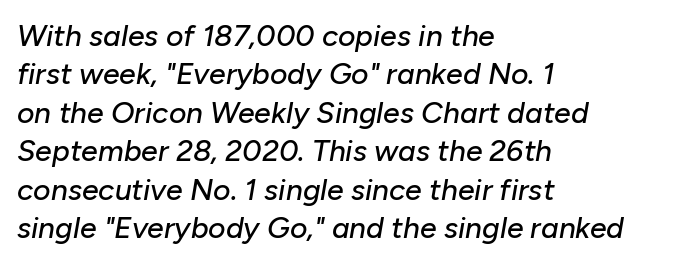
The designer left line spacing at the default. Typeset ragged right — the left edge is the straight one. Glance below the letters and you will spot only blank space. Is the letter spacing exaggerated? No — it looks like the ordinary default.
